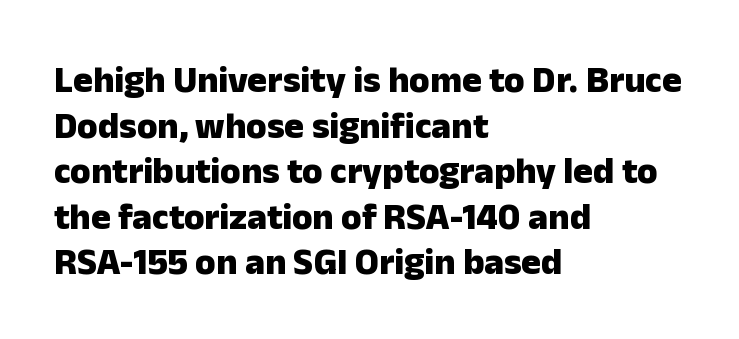
{"serif": "no", "italic": "no", "bold": "yes", "weight": "heavy", "width": "normal", "stroke_contrast": "low", "x_height": "medium", "monospaced": "no", "underline": "no", "align": "left", "line_spacing_ratio": 1.23, "letter_spacing": "normal", "letter_spacing_em": 0.0, "glyph_px": 37}
